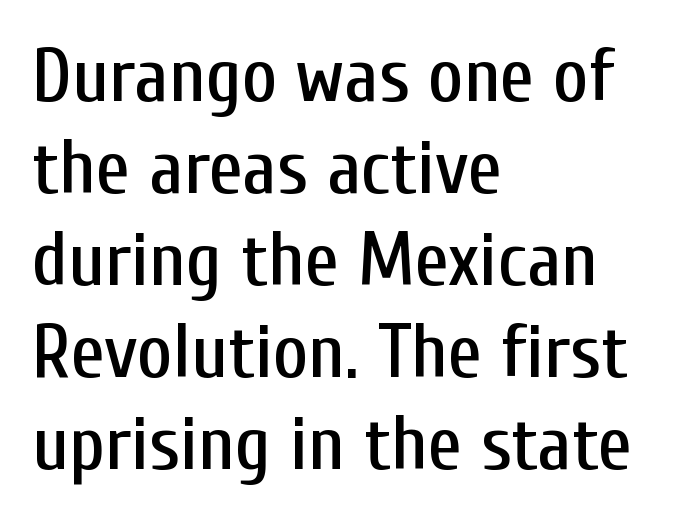
{"serif": "no", "italic": "no", "width": "condensed", "stroke_contrast": "low", "x_height": "medium", "monospaced": "no", "underline": "no", "align": "left", "line_spacing_ratio": 1.21, "letter_spacing": "normal", "letter_spacing_em": 0.0, "glyph_px": 76}
